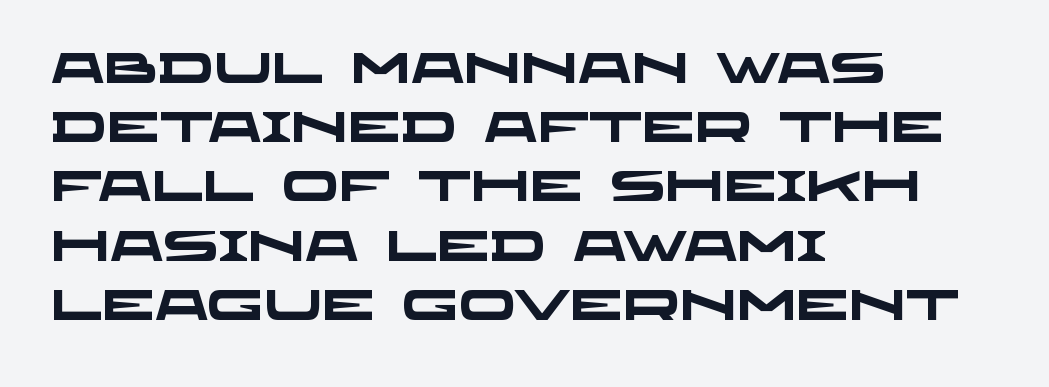
What kind of face is this? One without serifs — a sans. On the weight axis this lands at bold, roughly 700. This sample is left-justified, so line endings fall wherever the words run out. Is the letter spacing exaggerated? No — it looks like the ordinary default. Descenders hang freely into open space.
